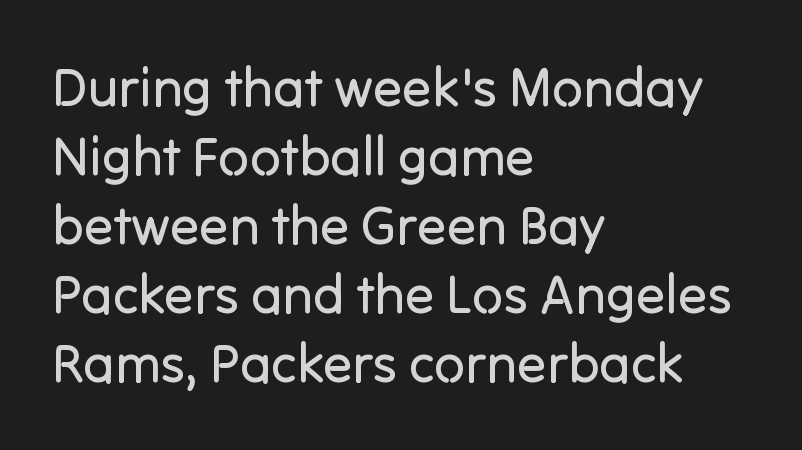
Q: Is the text bold? A: No.
Q: Is the text italic (slanted)? A: No, it is upright.
Q: Is the typeface a serif or a sans-serif typeface? A: Sans-serif.
Q: Is the text underlined? A: No.
Q: How is the paragraph aligned? A: Left-aligned.
Q: Is the spacing between letters normal or unusually wide? A: Normal.
Q: Is the spacing between lines tight, normal or loose? A: Normal.
Q: Width (condensed, normal, or wide)? A: Normal.
Q: Stroke contrast? A: Low.
Q: x-height? A: Medium.
Q: Monospaced? A: No.
